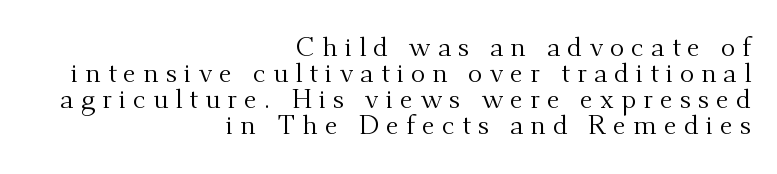
The image shows 27 px text type, upright; set right-aligned, tight line spacing (0.96x), unusually wide letter spacing (+0.26 em), not underlined.
